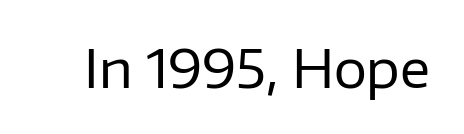
Ascenders rise straight up at ninety degrees. Check the space under the baseline: it is left empty. What stands out about the letter spacing? Nothing — it is the standard amount. The designer went with a sans here, leaving each stem footless.
